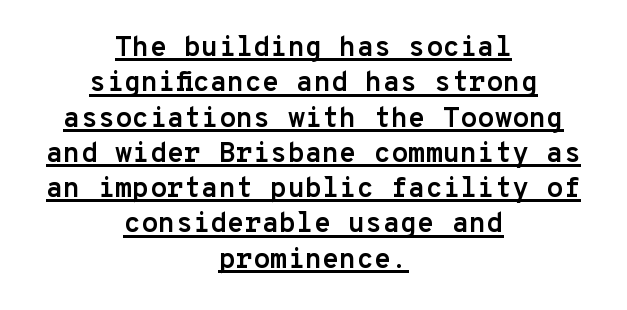
{"serif": "no", "italic": "no", "bold": "yes", "weight": "semibold", "width": "normal", "stroke_contrast": "low", "x_height": "medium", "monospaced": "yes", "underline": "yes", "align": "center", "line_spacing": "normal", "line_spacing_ratio": 1.26, "letter_spacing": "normal", "letter_spacing_em": 0.0, "glyph_px": 28}
